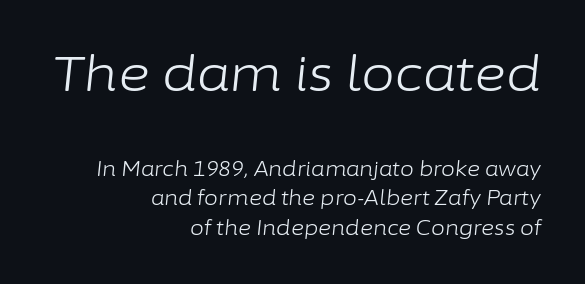
Q: Is the text bold? A: No.
Q: Is the text italic (slanted)? A: Yes, it leans right by about 6 degrees.
Q: Is the text underlined? A: No.
Q: How is the paragraph aligned? A: Right-aligned.
Q: Is the spacing between letters normal or unusually wide? A: Normal.
Q: Is the spacing between lines tight, normal or loose? A: Normal.
Q: Which block of text is set in a larger size, the first (top) or the second (bottom)? A: The first (top) one.
Q: Width (condensed, normal, or wide)? A: Normal.
Q: Stroke contrast? A: Low.
Q: x-height? A: Medium.
Q: Monospaced? A: No.
